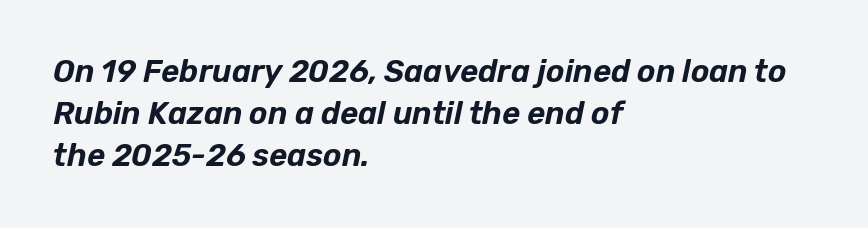
{"italic": "yes", "lean": "right", "slant_degrees": 12, "width": "normal", "stroke_contrast": "low", "x_height": "medium", "monospaced": "no", "underline": "no", "align": "left", "line_spacing": "normal", "line_spacing_ratio": 1.36, "letter_spacing": "normal", "letter_spacing_em": 0.0, "glyph_px": 31}
